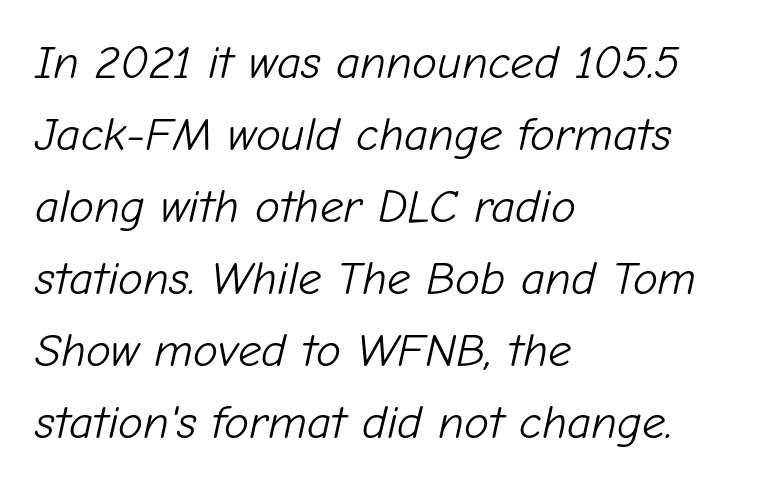
{"italic": "yes", "lean": "right", "slant_degrees": 12, "bold": "no", "weight": "light", "width": "normal", "stroke_contrast": "low", "x_height": "medium", "monospaced": "no", "underline": "no", "align": "left", "line_spacing": "normal", "line_spacing_ratio": 1.53, "letter_spacing": "normal", "letter_spacing_em": 0.0, "glyph_px": 47}
